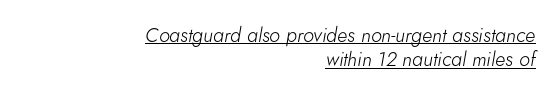
The type is set solid horizontally, with unmodified tracking. This sample carries an underscore along the baseline area. You can tell it's italic because the verticals aren't actually vertical. Compared with a typical body face, this is equally light or lighter still. One-word summary of the alignment: right.
